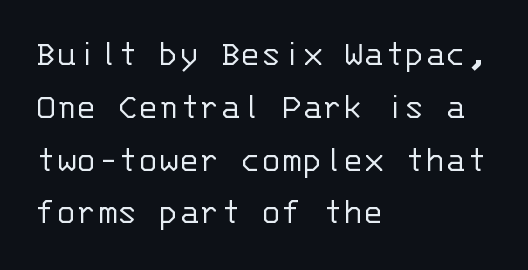
Layout note: lines flush left. Descender tails drop into unmarked territory. One glance says typical: line gaps are just what's usual. The rendering keeps characters at their native spacing.
